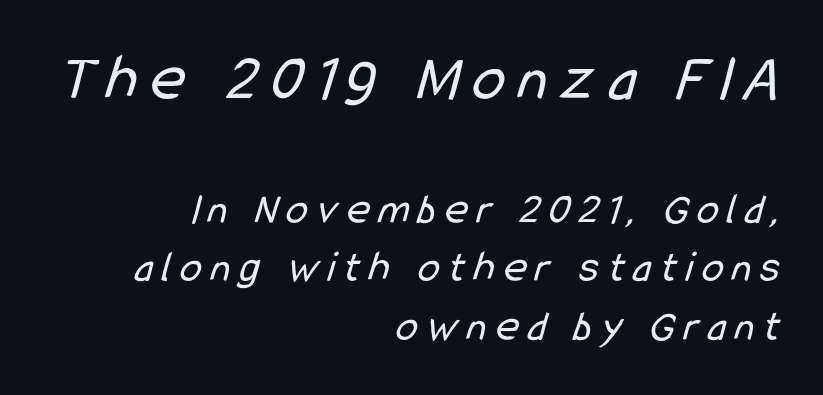
Q: Is the text bold? A: No.
Q: Is the typeface a serif or a sans-serif typeface? A: Sans-serif.
Q: Is the text underlined? A: No.
Q: How is the paragraph aligned? A: Right-aligned.
Q: Is the spacing between letters normal or unusually wide? A: Unusually wide.
Q: Is the spacing between lines tight, normal or loose? A: Normal.
Q: Which block of text is set in a larger size, the first (top) or the second (bottom)? A: The first (top) one.
Q: Width (condensed, normal, or wide)? A: Condensed.
Q: Stroke contrast? A: Low.
Q: x-height? A: Medium.
Q: Monospaced? A: No.
